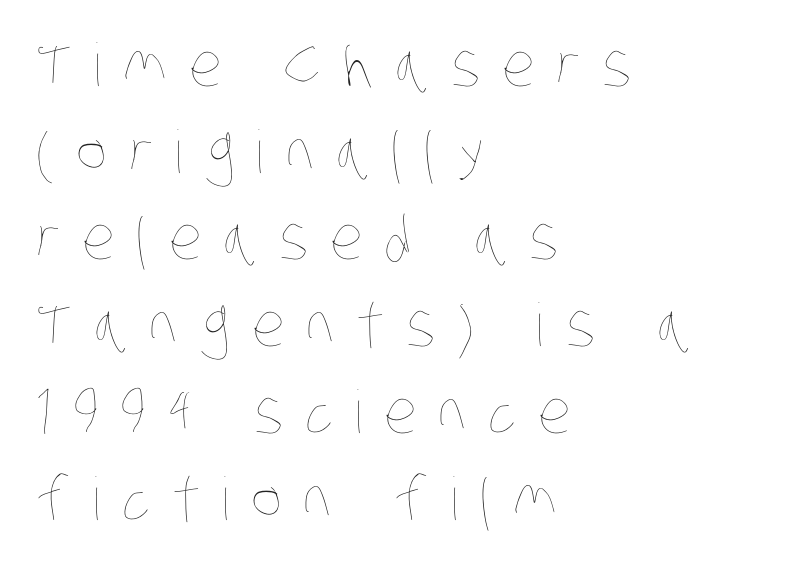
{"bold": "no", "weight": "thin", "width": "condensed", "stroke_contrast": "low", "x_height": "large", "monospaced": "no", "underline": "no", "align": "left", "line_spacing": "normal", "line_spacing_ratio": 1.47, "letter_spacing": "wide", "letter_spacing_em": 0.37, "glyph_px": 59}
